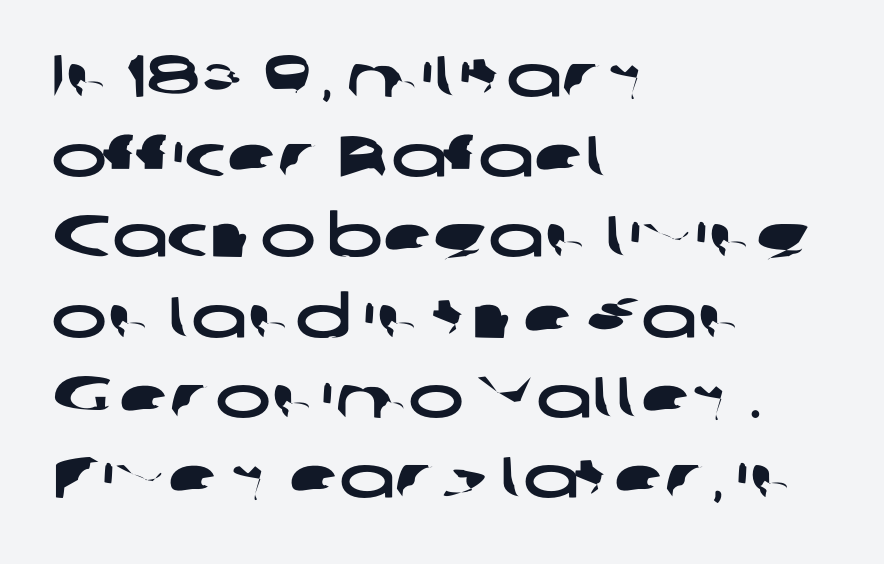
The image shows 59 px wide sans-serif type; set left-aligned, normal line spacing (1.36x), normal letter spacing, not underlined; low stroke contrast and a medium x-height.
